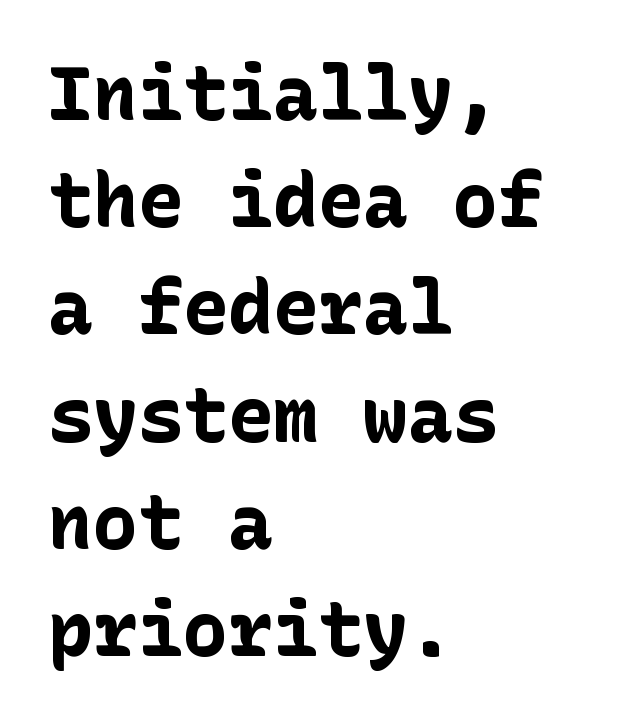
Q: Is the text bold? A: Yes.
Q: Is the text italic (slanted)? A: No, it is upright.
Q: Is the typeface a serif or a sans-serif typeface? A: Sans-serif.
Q: Is the text underlined? A: No.
Q: How is the paragraph aligned? A: Left-aligned.
Q: Is the spacing between letters normal or unusually wide? A: Normal.
Q: Is the spacing between lines tight, normal or loose? A: Normal.
Q: Width (condensed, normal, or wide)? A: Normal.
Q: Stroke contrast? A: Low.
Q: x-height? A: Medium.
